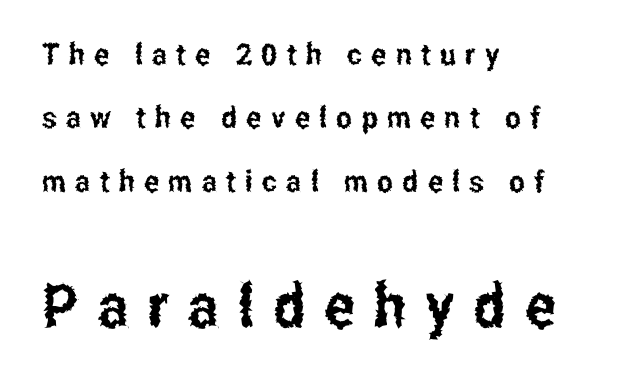
Note the varied advance widths — an 'i' is clearly narrower than an 'm'. The passage shown has open, widely tracked lettering throughout. The face used here is a sans, in the tradition of grotesques and geometrics. The zone under the glyphs is completely vacant. Reading down the column, the eye jumps a long way to each next line.
